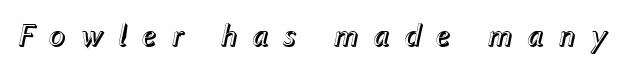
{"italic": "yes", "lean": "right", "slant_degrees": 12, "width": "normal", "x_height": "medium", "monospaced": "no", "underline": "no", "letter_spacing": "wide", "letter_spacing_em": 0.44, "glyph_px": 32}
